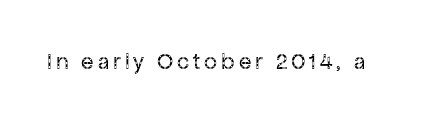
The image shows 23 px text type, upright; set not underlined.
